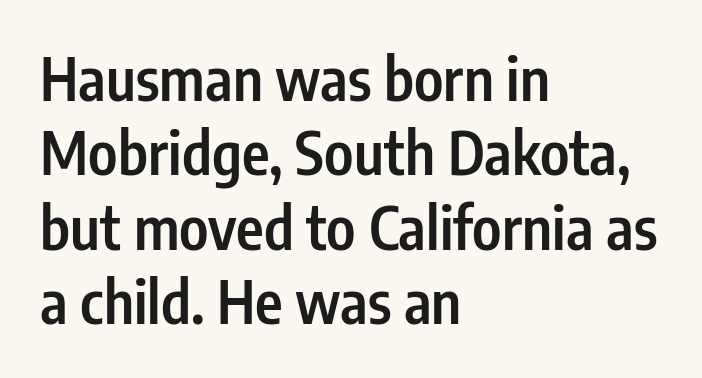
The image shows 59 px semibold, condensed sans-serif type, upright; set left-aligned, normal line spacing (1.26x), normal letter spacing, not underlined; low stroke contrast and a medium x-height.
